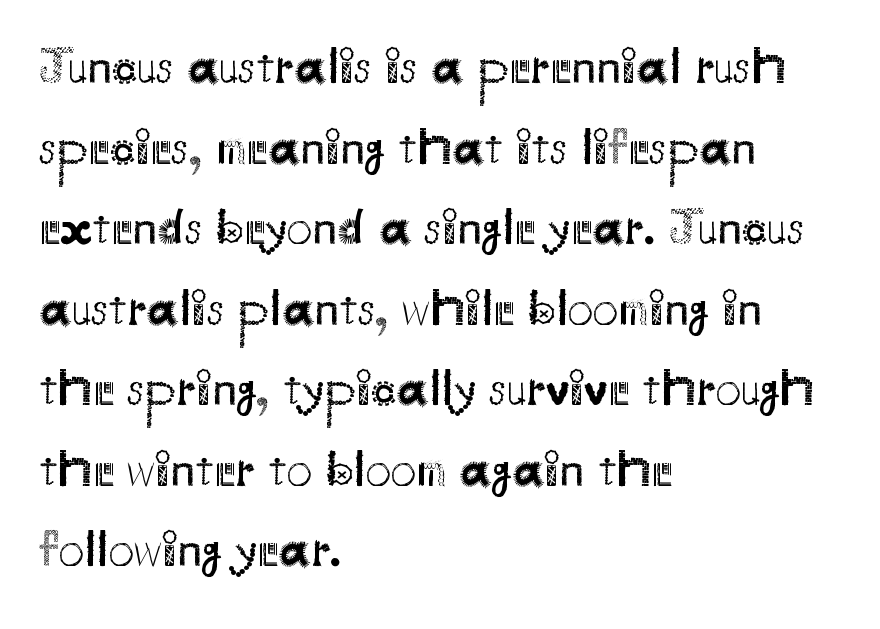
The image shows 51 px regular-weight sans-serif type, upright; set left-aligned, normal line spacing (1.58x), normal letter spacing, not underlined; medium stroke contrast and a small x-height.
